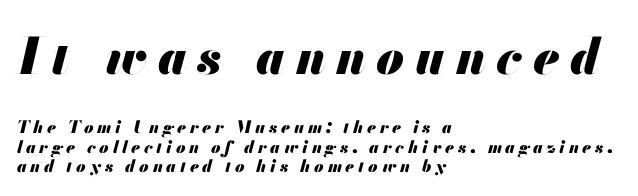
The image shows 50 px heavy type, italic (leaning right); set left-aligned, tight line spacing (1.13x), unusually wide letter spacing (+0.22 em), not underlined; the first (top) block is 2.94x larger; medium stroke contrast and a small x-height.
